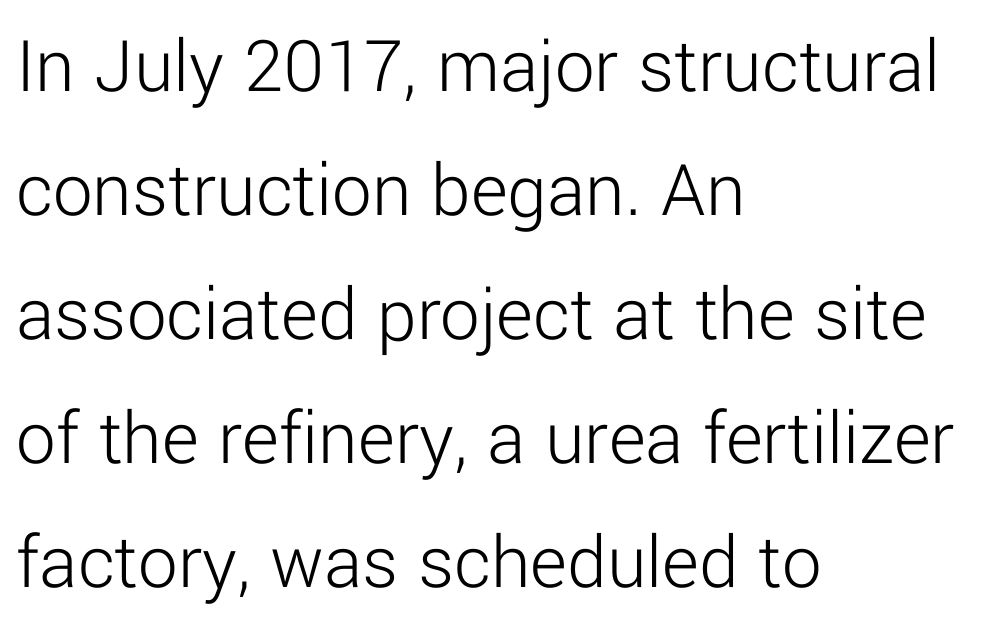
Q: Is the text bold? A: No.
Q: Is the text italic (slanted)? A: No, it is upright.
Q: Is the typeface a serif or a sans-serif typeface? A: Sans-serif.
Q: Is the text underlined? A: No.
Q: How is the paragraph aligned? A: Left-aligned.
Q: Is the spacing between letters normal or unusually wide? A: Normal.
Q: Is the spacing between lines tight, normal or loose? A: Normal.
Q: Width (condensed, normal, or wide)? A: Normal.
Q: Stroke contrast? A: Low.
Q: x-height? A: Medium.
Q: Monospaced? A: No.
